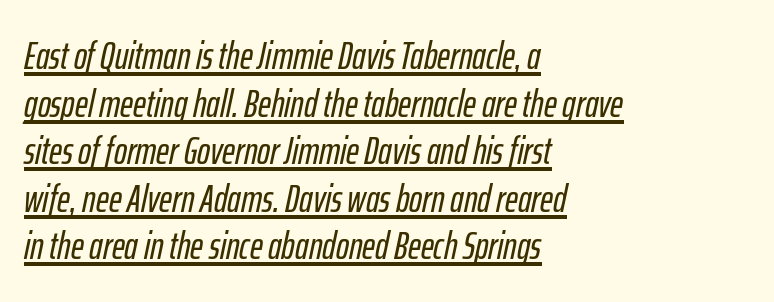
The image shows 39 px condensed type, italic (leaning right); set left-aligned, line spacing 1.22x, normal letter spacing, underlined; low stroke contrast and a medium x-height.
